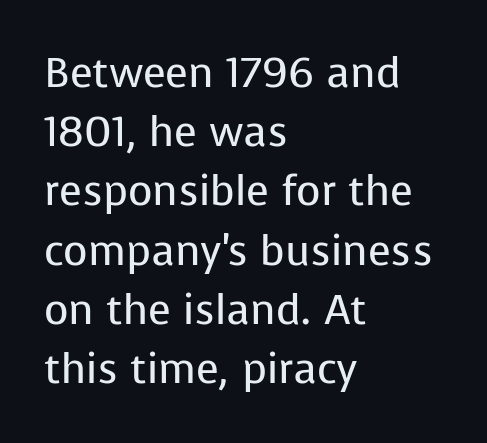
Q: Is the text bold? A: No.
Q: Is the text italic (slanted)? A: No, it is upright.
Q: Is the typeface a serif or a sans-serif typeface? A: Sans-serif.
Q: Is the text underlined? A: No.
Q: How is the paragraph aligned? A: Left-aligned.
Q: Is the spacing between letters normal or unusually wide? A: Normal.
Q: Is the spacing between lines tight, normal or loose? A: Normal.
Q: Width (condensed, normal, or wide)? A: Normal.
Q: Stroke contrast? A: Low.
Q: x-height? A: Medium.
Q: Monospaced? A: No.
